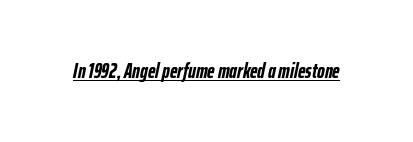
Q: Is the text bold? A: Yes.
Q: Is the text italic (slanted)? A: Yes, it leans right by about 12 degrees.
Q: Is the text underlined? A: Yes.
Q: Is the spacing between letters normal or unusually wide? A: Normal.
